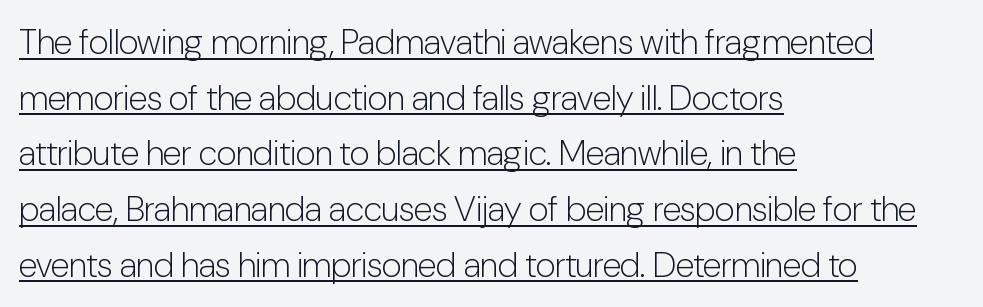
Q: Is the text bold? A: No.
Q: Is the text italic (slanted)? A: No, it is upright.
Q: Is the typeface a serif or a sans-serif typeface? A: Sans-serif.
Q: Is the text underlined? A: Yes.
Q: How is the paragraph aligned? A: Left-aligned.
Q: Is the spacing between letters normal or unusually wide? A: Normal.
Q: Is the spacing between lines tight, normal or loose? A: Normal.
Q: Width (condensed, normal, or wide)? A: Condensed.
Q: Stroke contrast? A: Low.
Q: x-height? A: Medium.
Q: Monospaced? A: No.
